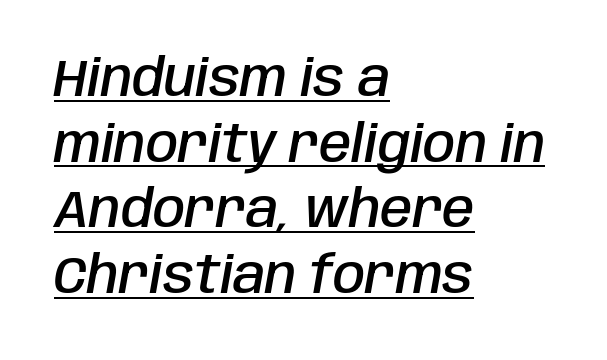
A typesetter would call this proportional, since set widths differ per character. Weight: semibold (demi). A normal amount of white space separates one row of letters from the next. Italic: yes, the glyphs are oblique. Standard letterfit; no display-style spreading of the glyphs.
